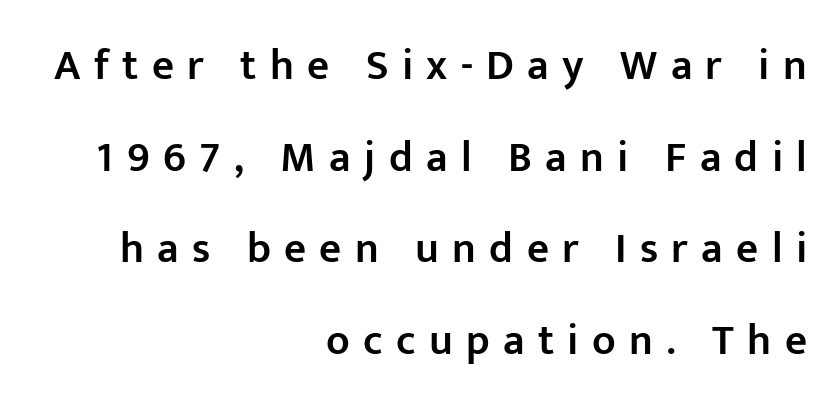
{"serif": "no", "italic": "no", "bold": "semi", "weight": "semibold", "width": "normal", "stroke_contrast": "low", "x_height": "medium", "monospaced": "no", "underline": "no", "align": "right", "line_spacing": "loose", "line_spacing_ratio": 2.13, "letter_spacing": "wide", "letter_spacing_em": 0.31, "glyph_px": 43}
